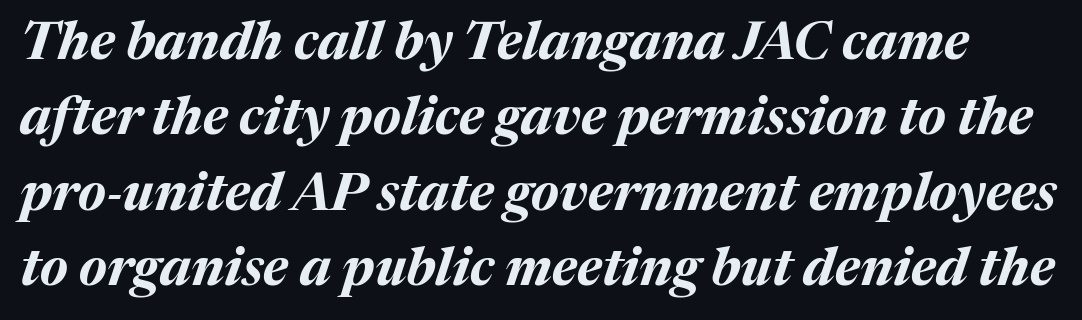
Varying glyph widths throughout — classic text-font behaviour. The characters look thick and weighty, a clear bold. This is oblique type, the kind used for emphasis or titles. No extra tracking has been applied to these lines. Quick note: interline space is typical.
